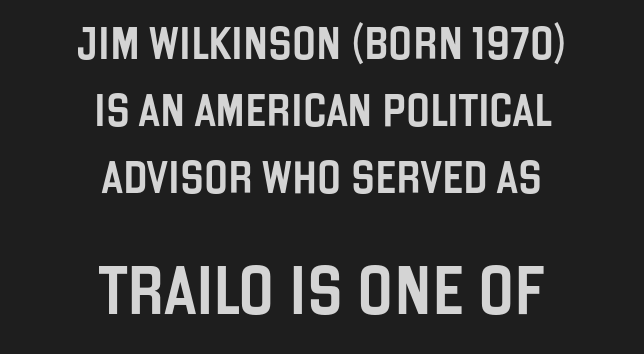
The image shows 48 px condensed sans-serif type, upright; set centered, loose line spacing (2.09x), normal letter spacing, not underlined; the second (bottom) block is 1.5x larger; low stroke contrast and a large x-height.
